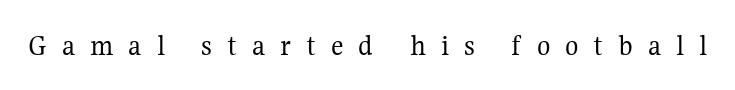
These lines have a slow, spaced-out rhythm from letter to letter. Each stroke keeps to a modest, everyday thickness or less. Spacing verdict: proportional, widths tailored to each character. This is the regular roman posture of the typeface.
